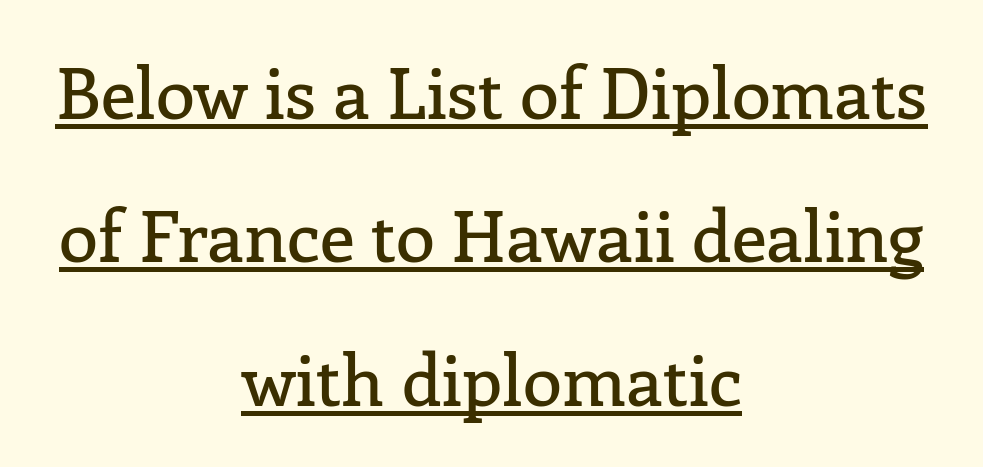
{"serif": "yes", "italic": "no", "width": "normal", "stroke_contrast": "low", "x_height": "medium", "monospaced": "no", "underline": "yes", "align": "center", "line_spacing": "loose", "line_spacing_ratio": 2.02, "letter_spacing": "normal", "letter_spacing_em": 0.0, "glyph_px": 71}
